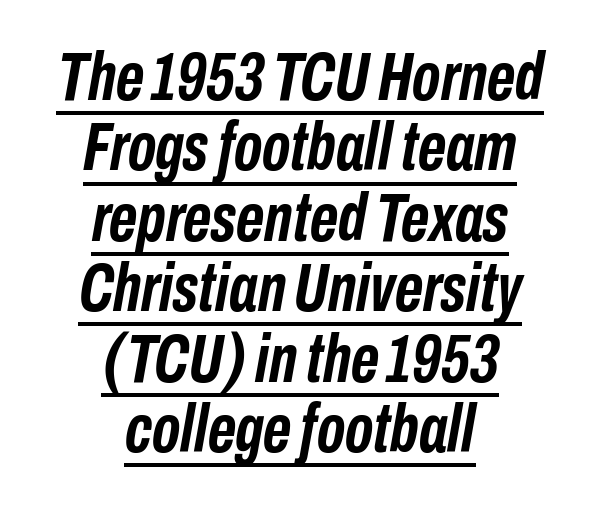
The image shows 69 px semibold, condensed type, italic (leaning right); set centered, tight line spacing (1.02x), normal letter spacing, underlined; low stroke contrast and a medium x-height.
